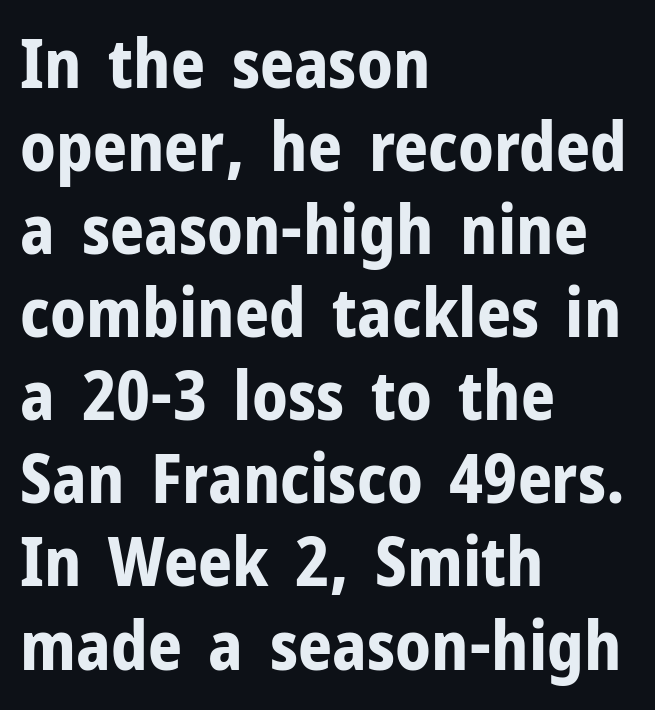
Weight check: bold — yes, fully. Each line starts at the same left margin while the right side varies. When letters stand straight like this, we call the style roman or upright. Examine the stroke ends and you'll find no serifs. Only glyphs here, with clear space below each row. Spacing verdict: proportional, widths tailored to each character.
